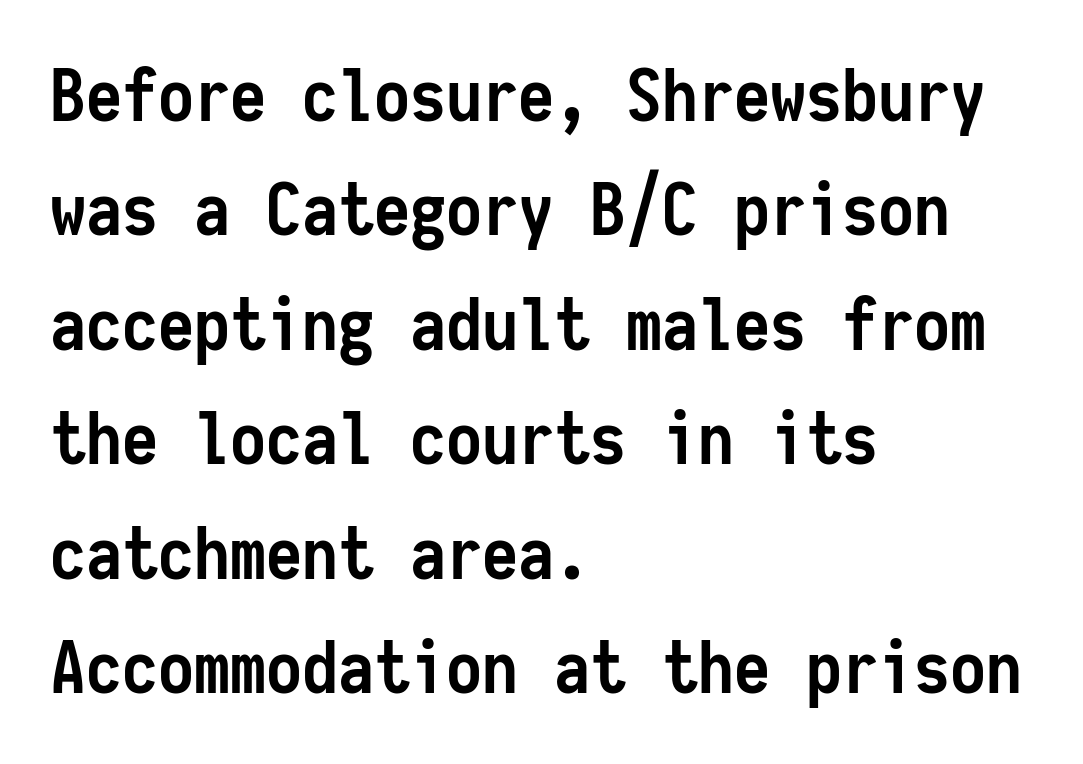
The image shows 72 px semibold, condensed sans-serif type, upright, monospaced; set left-aligned, normal line spacing (1.59x), normal letter spacing, not underlined; low stroke contrast and a medium x-height.
